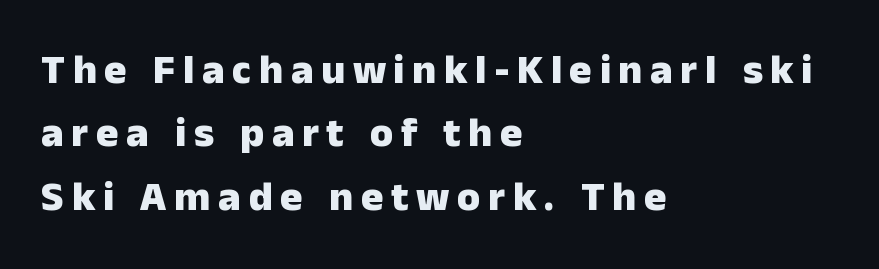
A student would call this left alignment; a typographer would say flush left, rag right. Heft: maximum for text — a bold. Lines of text with bare space underneath. Notice how the stems are strictly vertical — no italics here. Line spacing here is normal.
